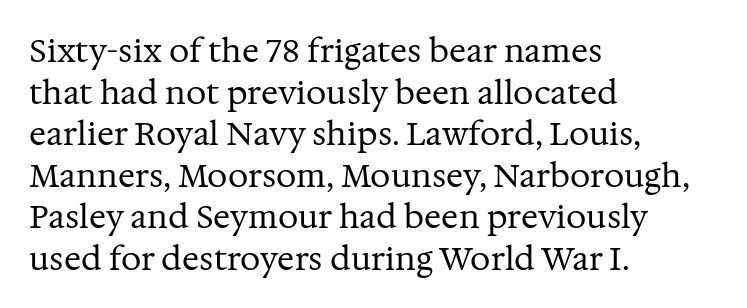
Stroke mass is kept to a normal reading level or below. Ordinary non-slanted type is in use. You could not count columns in this text — the font is proportionally spaced. Quick note: underline off. If you drew a ruler down the left edge, every line would touch it. Summary of vertical rhythm: regular, with standard interline spacing.
